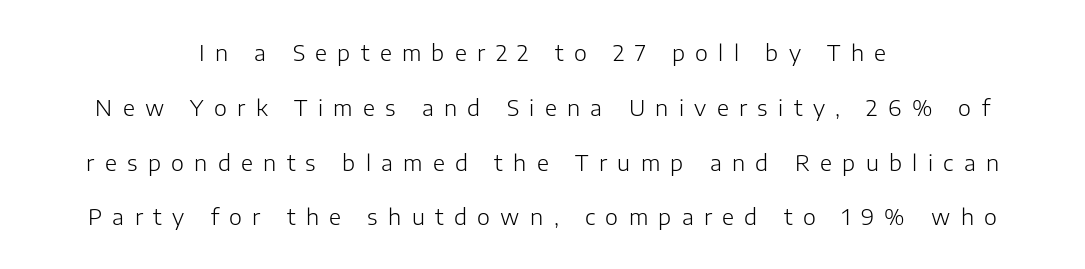
{"italic": "no", "bold": "no", "underline": "no", "align": "center", "line_spacing": "loose", "line_spacing_ratio": 2.49, "letter_spacing": "wide", "letter_spacing_em": 0.47, "glyph_px": 22}
